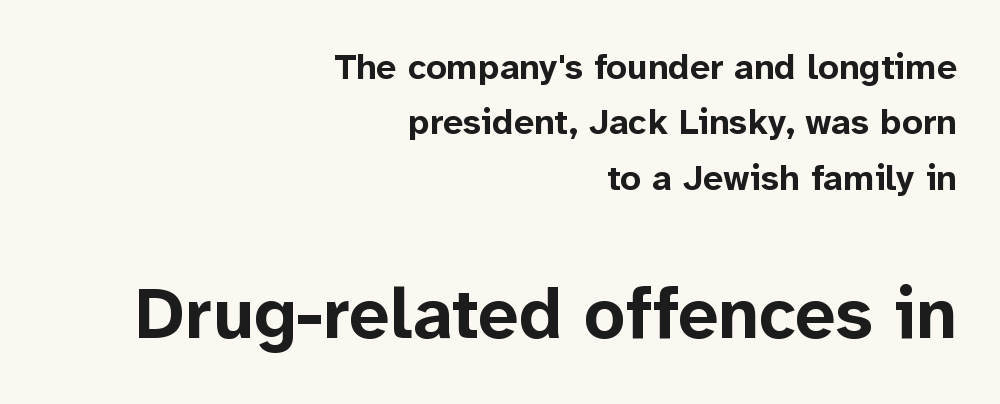
Each letter's strokes conclude bluntly, with no projecting serifs. Note the varied advance widths — an 'i' is clearly narrower than an 'm'. Does the bottom block carry the larger type? Yes, it does. The letterforms sit shoulder to shoulder at normal distance.
